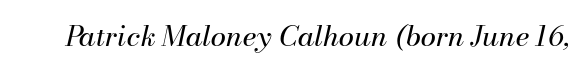
{"italic": "yes", "lean": "right", "slant_degrees": 13, "bold": "no", "weight": "regular", "width": "normal", "stroke_contrast": "medium", "x_height": "small", "monospaced": "no", "underline": "no", "letter_spacing": "normal", "letter_spacing_em": 0.0, "glyph_px": 28}
